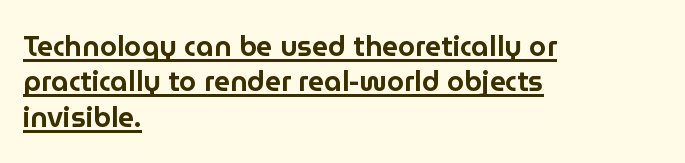
The image shows 28 px sans-serif type, upright; set left-aligned, normal line spacing (1.26x), normal letter spacing, underlined; low stroke contrast and a medium x-height.
